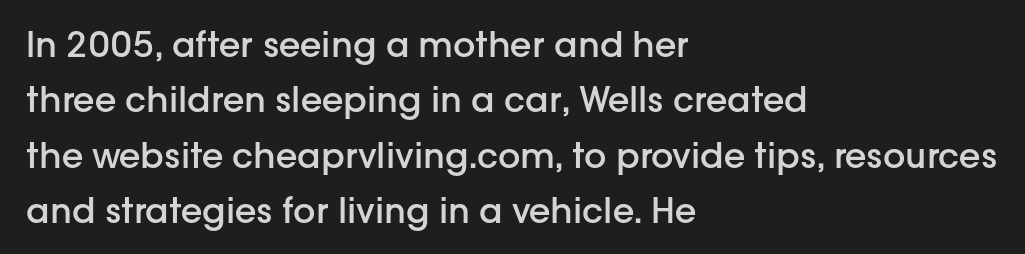
The image shows 35 px semibold sans-serif type, upright; set left-aligned, normal line spacing (1.58x), normal letter spacing, not underlined; low stroke contrast and a medium x-height.
